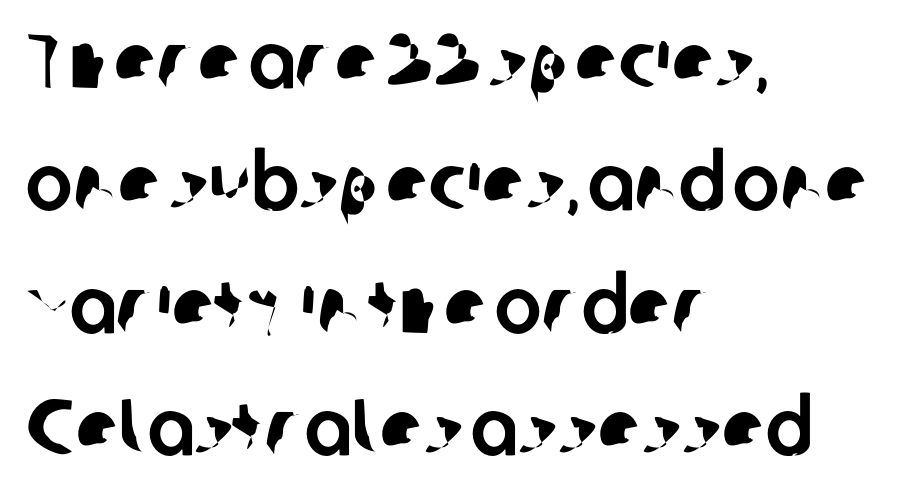
Does the copy run flush right? No — it runs flush left. The baseline area is clear. The line texture is even and compact thanks to regular tracking. The letters carry no serifs — their stems end cleanly without finishing strokes.
